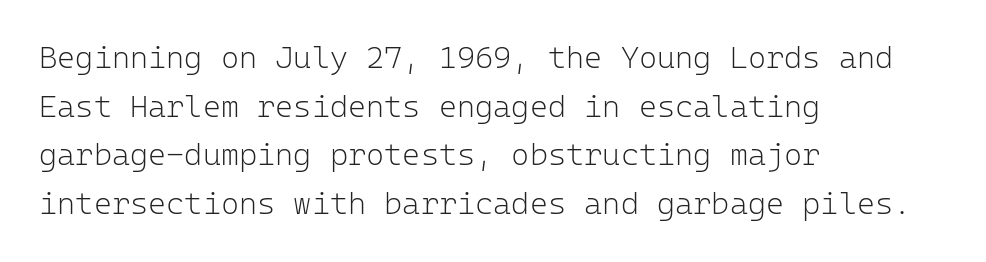
Q: Is the text bold? A: No.
Q: Is the text italic (slanted)? A: No, it is upright.
Q: Is the typeface a serif or a sans-serif typeface? A: Sans-serif.
Q: Is the text underlined? A: No.
Q: How is the paragraph aligned? A: Left-aligned.
Q: Is the spacing between letters normal or unusually wide? A: Normal.
Q: Is the spacing between lines tight, normal or loose? A: Normal.
Q: Width (condensed, normal, or wide)? A: Normal.
Q: Stroke contrast? A: Low.
Q: x-height? A: Medium.
Q: Monospaced? A: Yes.
